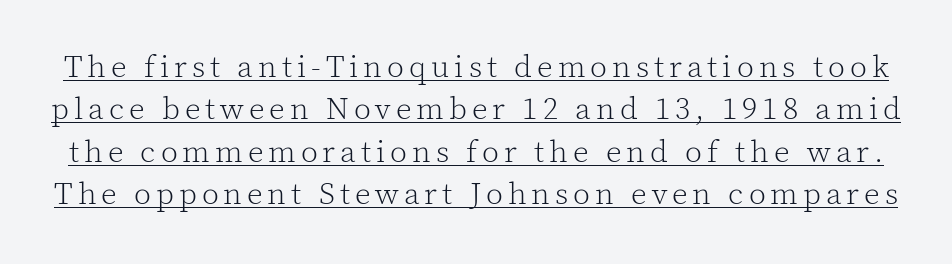
The image shows 31 px light serif type, upright; set normal line spacing (1.37x), underlined; a medium x-height.
